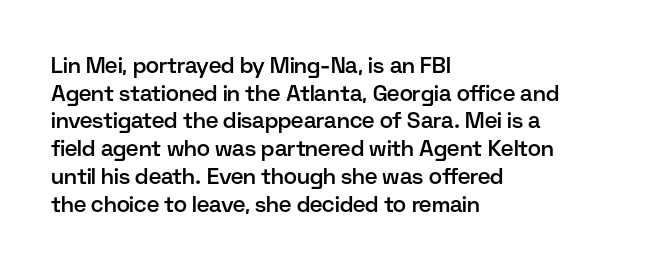
{"italic": "no", "bold": "semi", "underline": "no", "align": "left", "line_spacing": "normal", "line_spacing_ratio": 1.26, "letter_spacing": "normal", "letter_spacing_em": 0.0, "glyph_px": 22}
